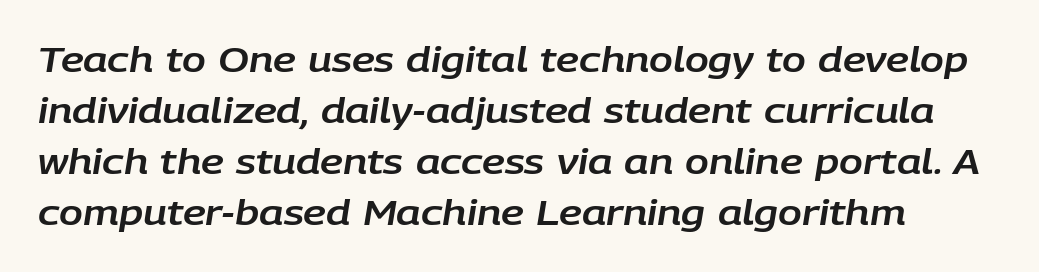
Q: Is the text italic (slanted)? A: Yes, it leans right by about 9 degrees.
Q: Is the text underlined? A: No.
Q: Is the spacing between letters normal or unusually wide? A: Normal.
Q: Is the spacing between lines tight, normal or loose? A: Normal.
Q: Width (condensed, normal, or wide)? A: Normal.
Q: Stroke contrast? A: Low.
Q: x-height? A: Large.
Q: Monospaced? A: No.
